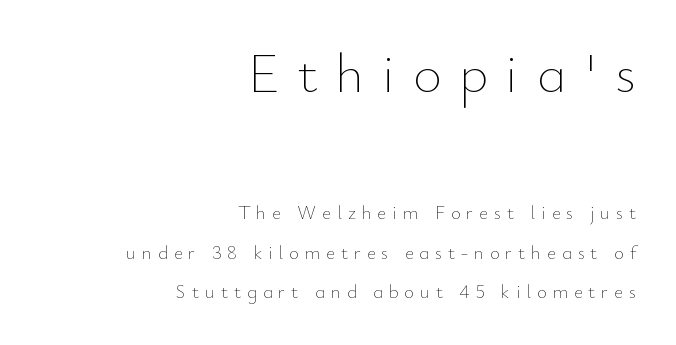
Weight class: somewhere from thin through regular. Does the leading feel generous? Absolutely, it's lavish. Note the varied advance widths — an 'i' is clearly narrower than an 'm'. Honestly, the letter spacing is so wide it's the main thing you notice. The initial chunk of copy outweighs the following chunk in type size. The space beneath each line is pristine and unruled.
